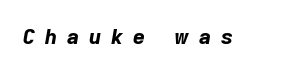
Q: Is the text bold? A: Yes.
Q: Is the text italic (slanted)? A: Yes, it leans right by about 9 degrees.
Q: Is the text underlined? A: No.
Q: Is the spacing between letters normal or unusually wide? A: Unusually wide.
